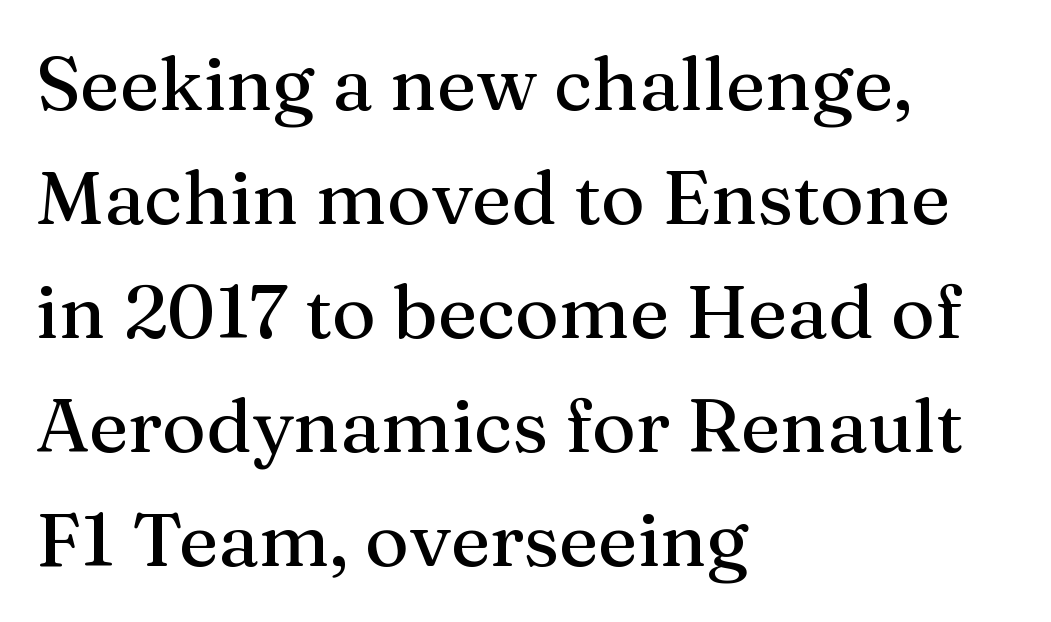
When letters stand straight like this, we call the style roman or upright. These lines stack with their left ends in a neat column. Each row of text sits above clean, open space. The lines sit at an ordinary, default distance from one another. Regarding serifs, this sample has them. This sample has the flowing, uneven cadence of proportional lettering.
